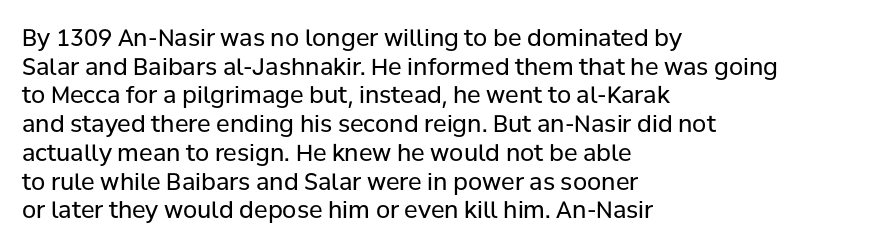
The image shows 23 px text type, upright; set left-aligned, normal line spacing (1.25x), normal letter spacing, not underlined.
